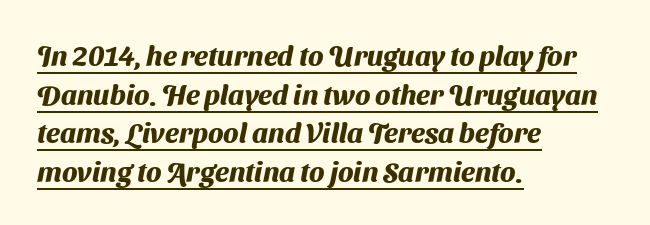
Each new line begins a customary step beneath the previous one. Somebody hit Ctrl+U on this one — the words are underlined. Caption: multi-line text, flush left, ragged right. Pretty heavy lettering here — definitely bold. The rendering shows plain stroke endings on the letterforms — a sans-serif design. Think of a printed novel: that variable character pitch is what you see here.
